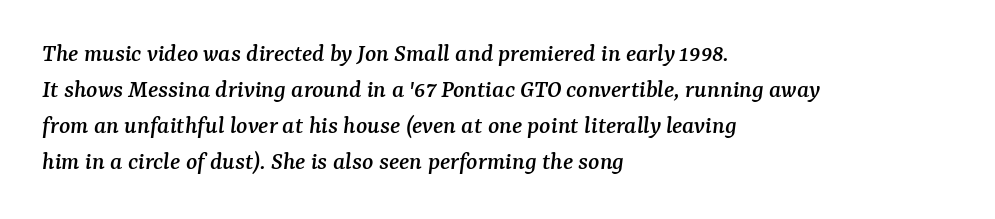
The setting favours the left margin, as ordinary paragraphs usually do. Is the type slanted? Yes — the strokes lean at a clear angle. Has an underline been added? It has not. This sample keeps an unexceptional amount of space between lines. The line texture is even and compact thanks to regular tracking.
